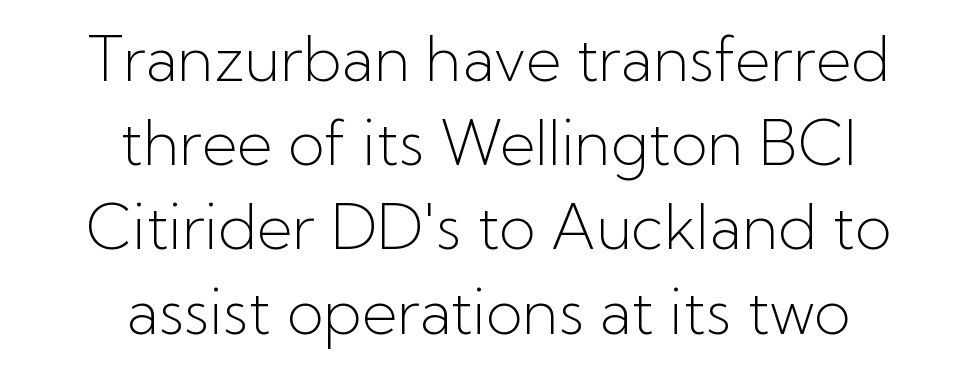
Q: Is the text bold? A: No.
Q: Is the text italic (slanted)? A: No, it is upright.
Q: Is the typeface a serif or a sans-serif typeface? A: Sans-serif.
Q: Is the text underlined? A: No.
Q: How is the paragraph aligned? A: Centered.
Q: Is the spacing between letters normal or unusually wide? A: Normal.
Q: Is the spacing between lines tight, normal or loose? A: Normal.
Q: Width (condensed, normal, or wide)? A: Normal.
Q: Stroke contrast? A: Low.
Q: x-height? A: Medium.
Q: Monospaced? A: No.
